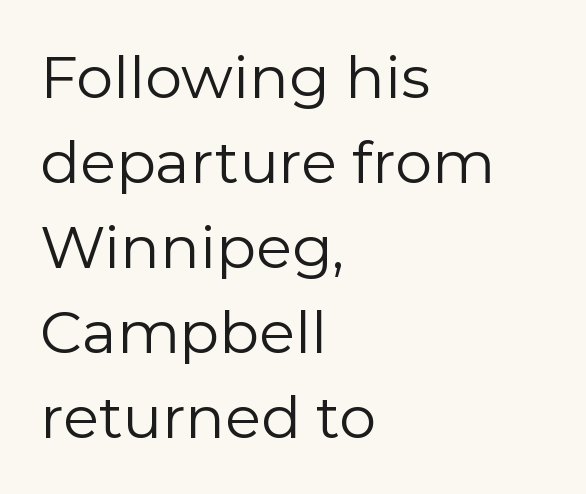
{"serif": "no", "italic": "no", "bold": "no", "weight": "regular", "width": "normal", "stroke_contrast": "low", "x_height": "medium", "monospaced": "no", "underline": "no", "align": "left", "line_spacing": "normal", "line_spacing_ratio": 1.44, "letter_spacing": "normal", "letter_spacing_em": 0.0, "glyph_px": 59}
